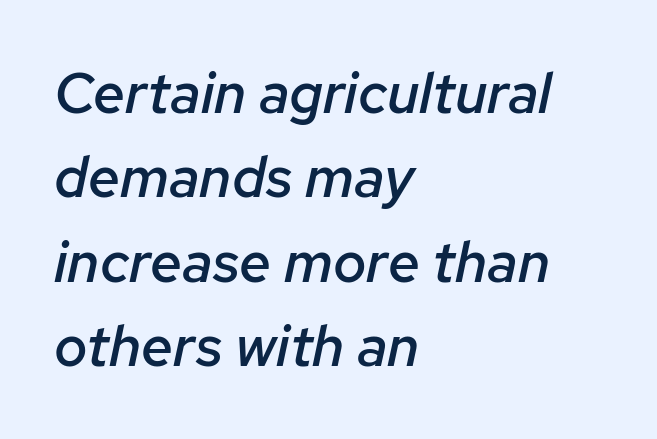
Q: Is the text bold? A: Semi-bold.
Q: Is the text italic (slanted)? A: Yes, it leans right by about 12 degrees.
Q: Is the text underlined? A: No.
Q: How is the paragraph aligned? A: Left-aligned.
Q: Is the spacing between letters normal or unusually wide? A: Normal.
Q: Is the spacing between lines tight, normal or loose? A: Normal.
Q: Width (condensed, normal, or wide)? A: Normal.
Q: Stroke contrast? A: Low.
Q: x-height? A: Medium.
Q: Monospaced? A: No.
